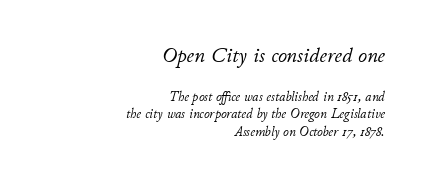
Q: Is the text bold? A: No.
Q: Is the text italic (slanted)? A: Yes, it leans right by about 11 degrees.
Q: Is the text underlined? A: No.
Q: How is the paragraph aligned? A: Right-aligned.
Q: Is the spacing between letters normal or unusually wide? A: Normal.
Q: Which block of text is set in a larger size, the first (top) or the second (bottom)? A: The first (top) one.
